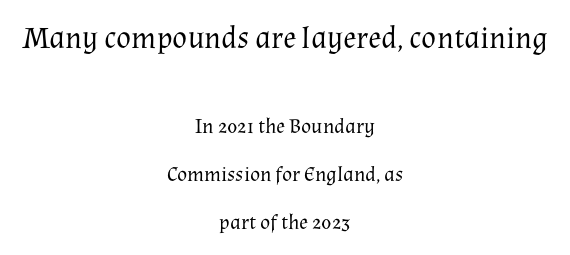
The image shows 31 px regular-weight serif type, upright; set centered, loose line spacing (2.27x), normal letter spacing, not underlined; the first (top) block is 1.48x larger; medium stroke contrast and a medium x-height.
